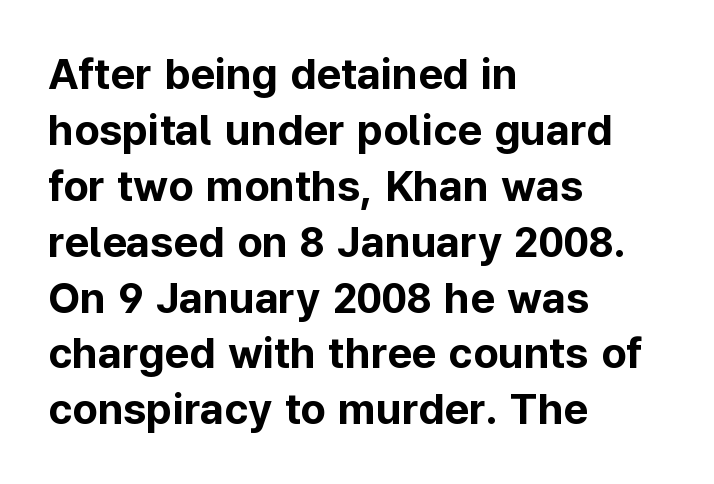
Nobody touched the tracking dial on this one. This is roman type, the default non-slanted kind. The vertical gap from one line to the next is medium. The passage is arranged the way most books set body copy — flush left. This sample has the flowing, uneven cadence of proportional lettering. What kind of face is this? One without serifs — a sans.
